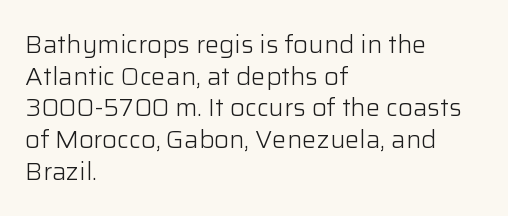
Leftover space on each line is placed entirely after the last word. The typesetting does not lean heavy: it is not bold. Honestly, the letter spacing is just normal — you wouldn't notice it. Underline: absent. If you drew a line through each stem, it would be perfectly vertical.
